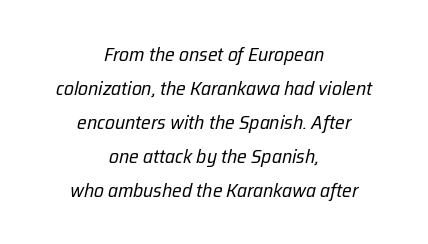
Q: Is the text bold? A: No.
Q: Is the text italic (slanted)? A: Yes, it leans right by about 12 degrees.
Q: Is the text underlined? A: No.
Q: How is the paragraph aligned? A: Centered.
Q: Is the spacing between letters normal or unusually wide? A: Normal.
Q: Is the spacing between lines tight, normal or loose? A: Normal.
